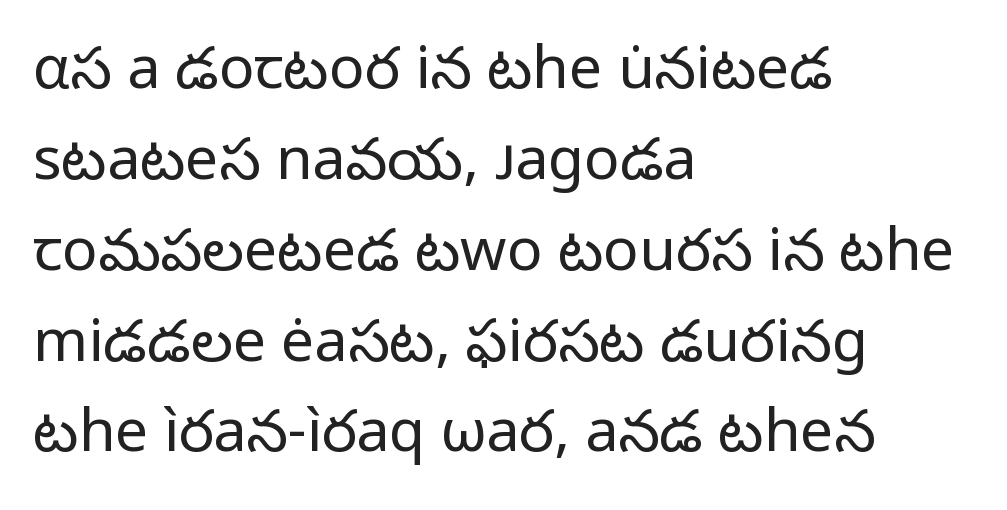
The font sits on the lighter half of the weight spectrum, regular included. This rendering features lettering with no underline. Caption: multi-line text, flush left, ragged right. Font category for this specimen: sans-serif. Nobody touched the tracking dial on this one.
